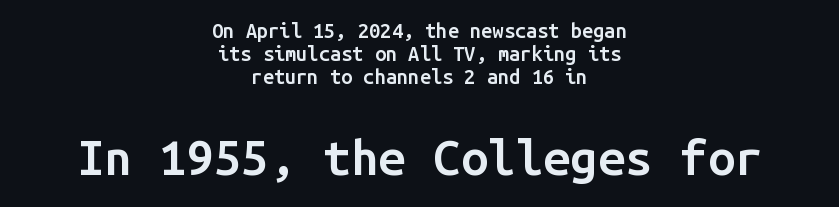
The image shows 49 px semibold sans-serif type, upright, monospaced; set centered, line spacing 1.16x, normal letter spacing, not underlined; the second (bottom) block is 2.45x larger; low stroke contrast and a medium x-height.
